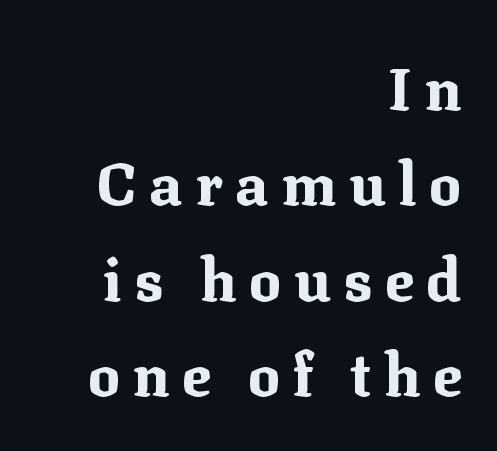
Q: Is the text bold? A: Yes.
Q: Is the text italic (slanted)? A: No, it is upright.
Q: Is the typeface a serif or a sans-serif typeface? A: Serif.
Q: Is the text underlined? A: No.
Q: How is the paragraph aligned? A: Right-aligned.
Q: Is the spacing between letters normal or unusually wide? A: Unusually wide.
Q: Is the spacing between lines tight, normal or loose? A: Normal.
Q: Width (condensed, normal, or wide)? A: Normal.
Q: Stroke contrast? A: Medium.
Q: x-height? A: Medium.
Q: Monospaced? A: No.
